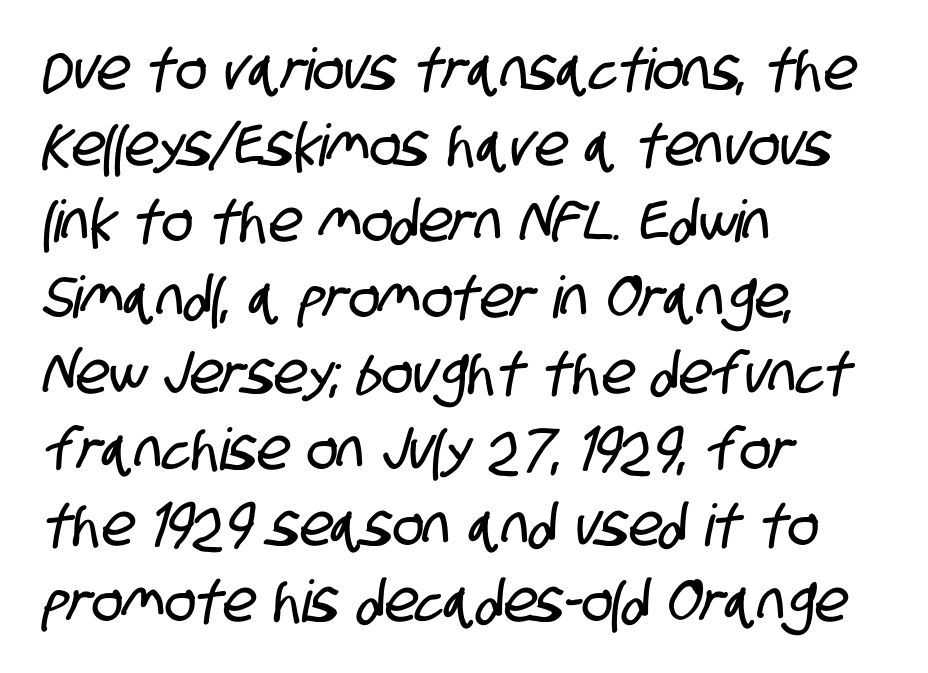
Q: Is the typeface a serif or a sans-serif typeface? A: Sans-serif.
Q: Is the text underlined? A: No.
Q: How is the paragraph aligned? A: Left-aligned.
Q: Is the spacing between letters normal or unusually wide? A: Normal.
Q: Is the spacing between lines tight, normal or loose? A: Normal.
Q: Width (condensed, normal, or wide)? A: Condensed.
Q: Stroke contrast? A: Low.
Q: x-height? A: Large.
Q: Monospaced? A: No.
